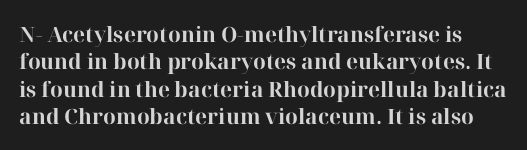
Has an underline been added? It has not. The typography opts for an upright posture over an oblique one. Reading down the column, the eye jumps a familiar distance to each next line. Letter spacing: default. Heft: maximum for text — a bold.
